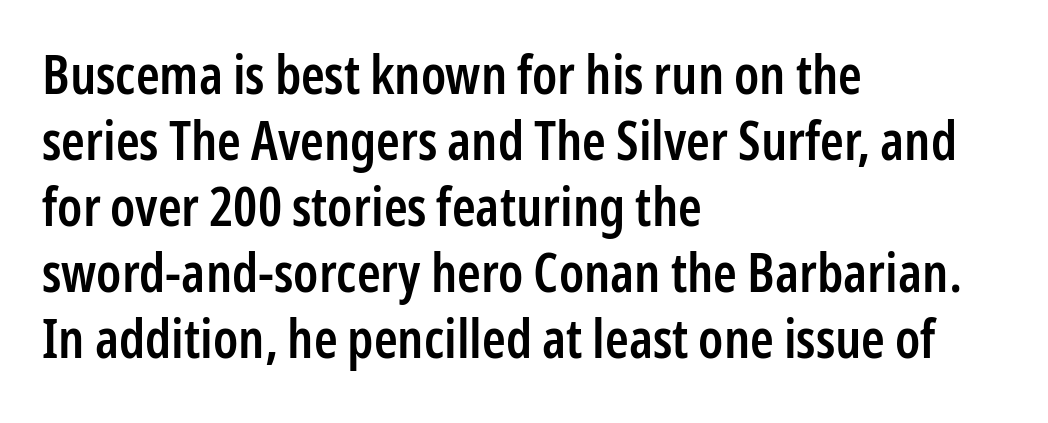
The words here are not underlined. How are the letters spaced? Ordinarily, with no added tracking. The face used here is a sans, in the tradition of grotesques and geometrics. Notice how the passage keeps a crisp vertical edge on the left only.
